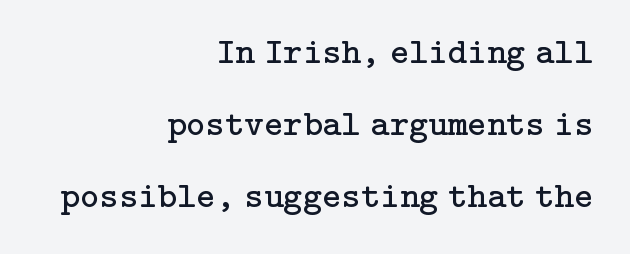
Q: Is the text bold? A: No.
Q: Is the text italic (slanted)? A: No, it is upright.
Q: Is the typeface a serif or a sans-serif typeface? A: Serif.
Q: Is the text underlined? A: No.
Q: How is the paragraph aligned? A: Right-aligned.
Q: Is the spacing between letters normal or unusually wide? A: Normal.
Q: Is the spacing between lines tight, normal or loose? A: Loose.
Q: Width (condensed, normal, or wide)? A: Normal.
Q: Stroke contrast? A: Low.
Q: x-height? A: Medium.
